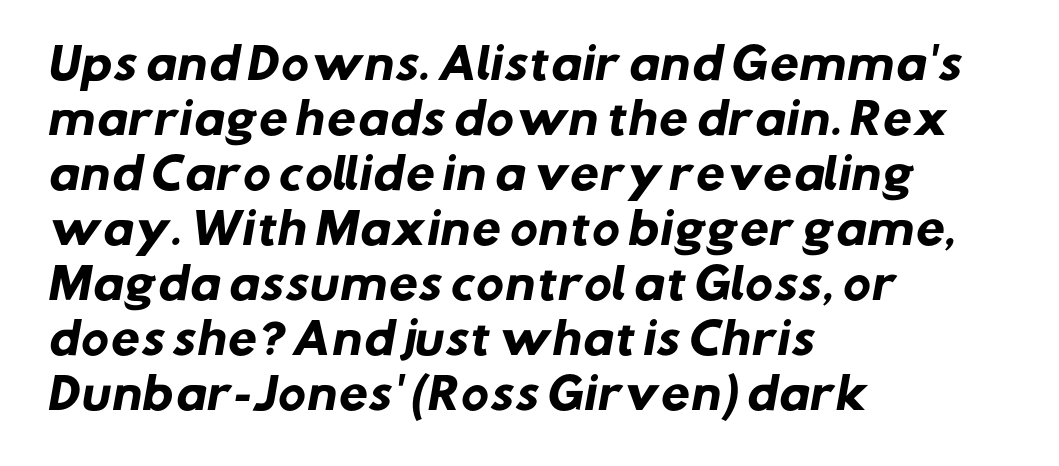
The image shows 42 px heavy sans-serif type; set left-aligned, normal line spacing (1.31x), normal letter spacing, not underlined; low stroke contrast and a medium x-height.
